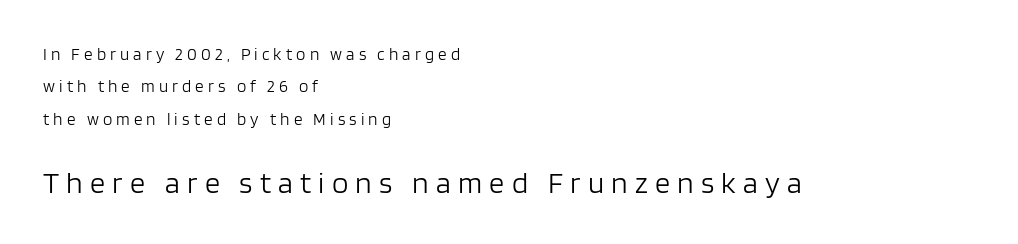
The image shows 30 px light sans-serif type, upright; set left-aligned, loose line spacing (1.9x), unusually wide letter spacing (+0.24 em), not underlined; the second (bottom) block is 1.76x larger; low stroke contrast and a large x-height.
